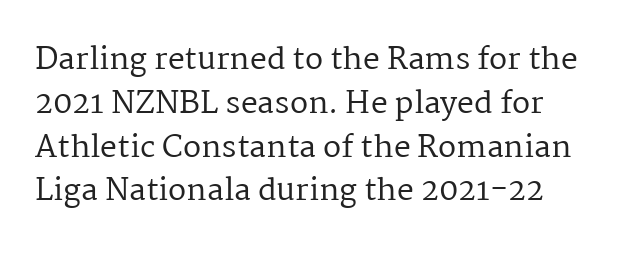
The image shows 30 px regular-weight serif type, upright; set left-aligned, normal line spacing (1.46x), normal letter spacing, not underlined; medium stroke contrast and a medium x-height.
